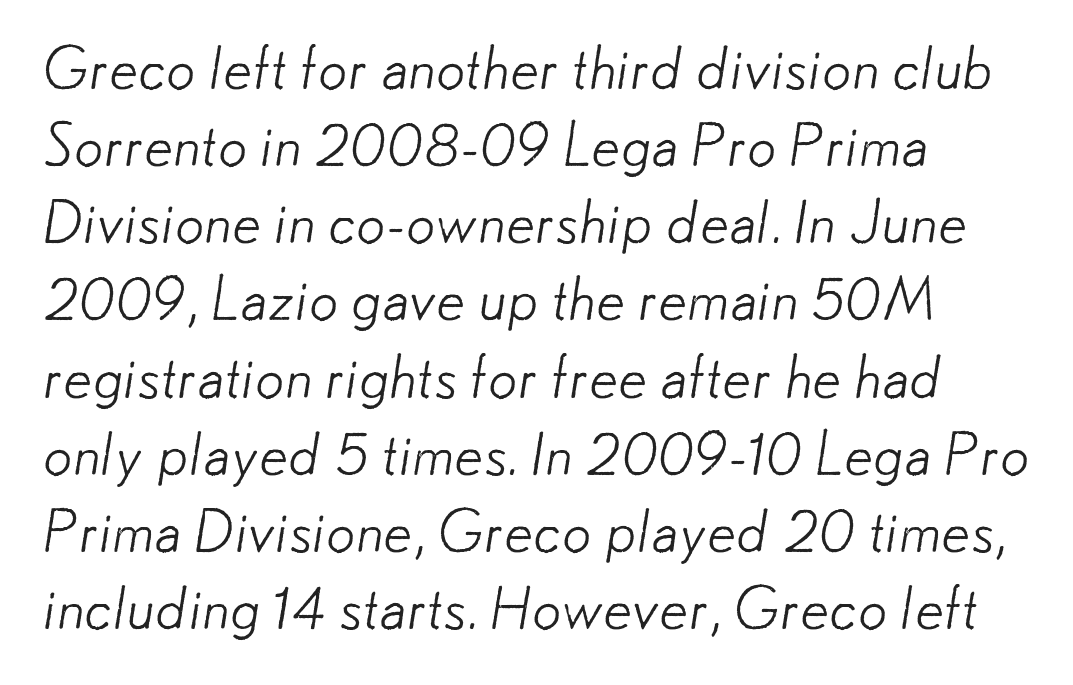
Q: Is the text bold? A: No.
Q: Is the typeface a serif or a sans-serif typeface? A: Sans-serif.
Q: Is the text underlined? A: No.
Q: How is the paragraph aligned? A: Left-aligned.
Q: Is the spacing between letters normal or unusually wide? A: Normal.
Q: Is the spacing between lines tight, normal or loose? A: Normal.
Q: Width (condensed, normal, or wide)? A: Normal.
Q: Stroke contrast? A: Low.
Q: x-height? A: Small.
Q: Monospaced? A: No.
